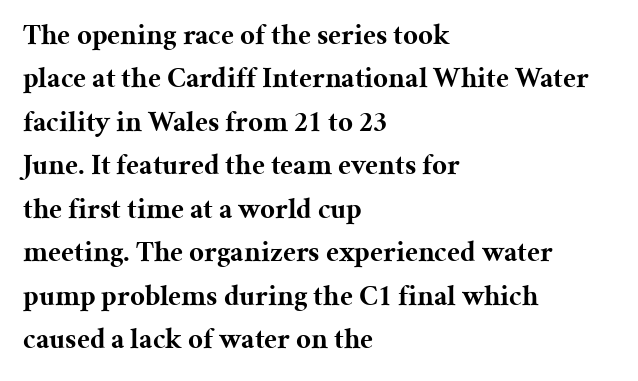
The image shows 29 px bold serif type, upright; set left-aligned, normal line spacing (1.5x), normal letter spacing, not underlined; medium stroke contrast and a medium x-height.
